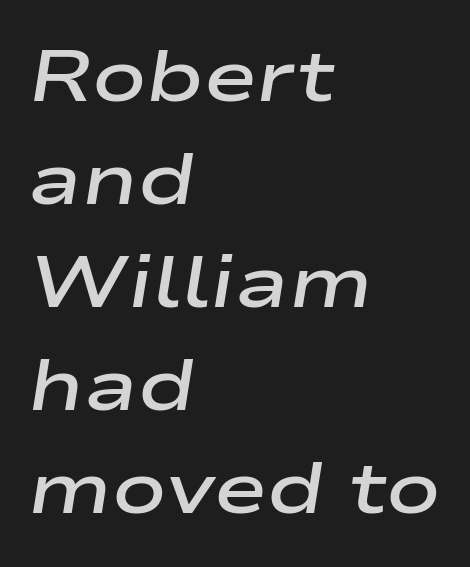
Q: Is the text bold? A: Semi-bold.
Q: Is the text italic (slanted)? A: Yes, it leans right by about 9 degrees.
Q: Is the text underlined? A: No.
Q: How is the paragraph aligned? A: Left-aligned.
Q: Is the spacing between letters normal or unusually wide? A: Normal.
Q: Is the spacing between lines tight, normal or loose? A: Normal.
Q: Width (condensed, normal, or wide)? A: Wide.
Q: Stroke contrast? A: Low.
Q: x-height? A: Medium.
Q: Monospaced? A: No.
